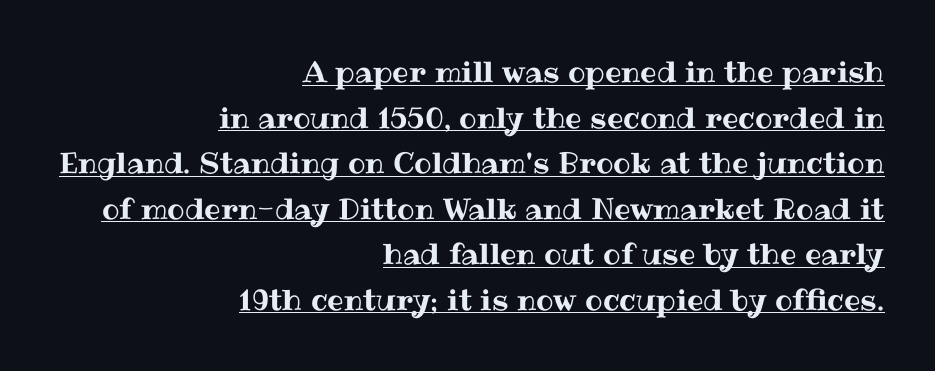
{"italic": "no", "width": "normal", "stroke_contrast": "medium", "x_height": "medium", "monospaced": "no", "underline": "yes", "align": "right", "line_spacing": "normal", "line_spacing_ratio": 1.57, "letter_spacing": "normal", "letter_spacing_em": 0.0, "glyph_px": 29}
